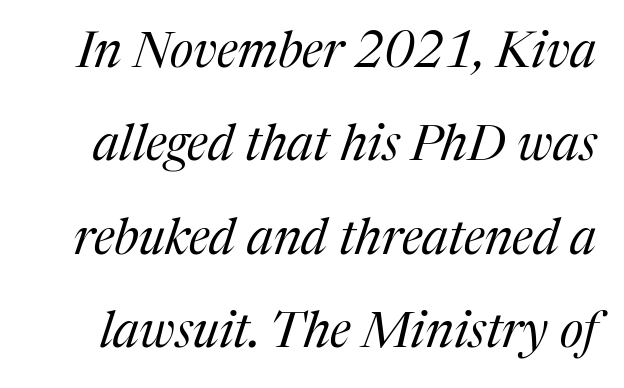
Q: Is the text bold? A: No.
Q: Is the text italic (slanted)? A: Yes, it leans right by about 17 degrees.
Q: Is the typeface a serif or a sans-serif typeface? A: Serif.
Q: Is the text underlined? A: No.
Q: Is the spacing between letters normal or unusually wide? A: Normal.
Q: Width (condensed, normal, or wide)? A: Normal.
Q: Stroke contrast? A: Medium.
Q: x-height? A: Medium.
Q: Monospaced? A: No.
